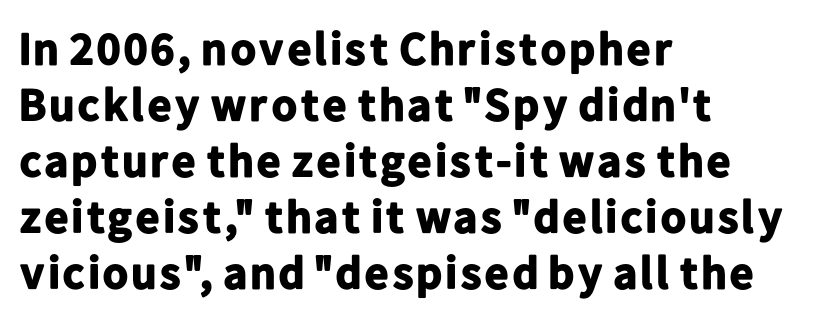
{"serif": "no", "italic": "no", "bold": "yes", "weight": "bold", "width": "normal", "stroke_contrast": "low", "x_height": "medium", "monospaced": "no", "underline": "no", "align": "left", "line_spacing_ratio": 1.22, "letter_spacing": "normal", "letter_spacing_em": 0.0, "glyph_px": 46}
